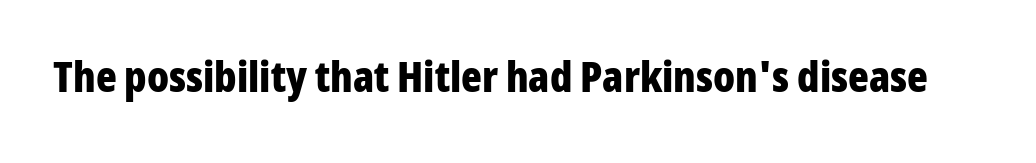
The image shows 43 px bold, condensed sans-serif type, upright; set normal letter spacing, not underlined; low stroke contrast and a medium x-height.
